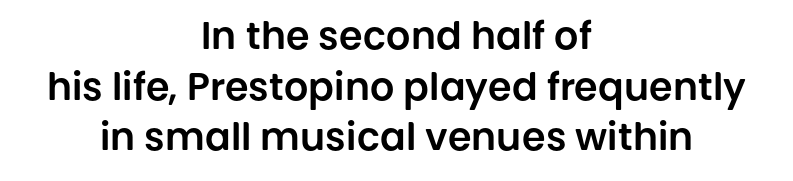
{"serif": "no", "italic": "no", "width": "normal", "stroke_contrast": "low", "x_height": "large", "monospaced": "no", "underline": "no", "align": "center", "line_spacing": "normal", "line_spacing_ratio": 1.33, "letter_spacing": "normal", "letter_spacing_em": 0.0, "glyph_px": 38}
